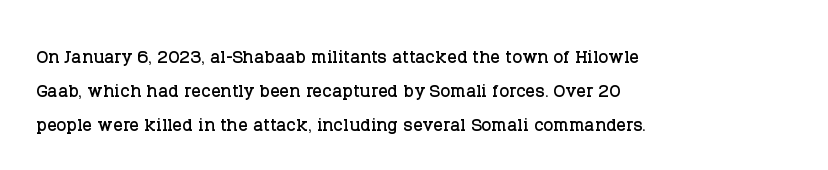
{"italic": "no", "underline": "no", "align": "left", "line_spacing": "normal", "line_spacing_ratio": 1.41, "letter_spacing": "normal", "letter_spacing_em": 0.0, "glyph_px": 24}
